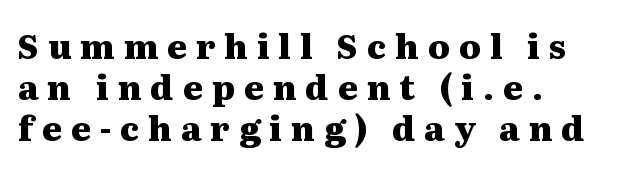
Q: Is the text bold? A: Yes.
Q: Is the text italic (slanted)? A: No, it is upright.
Q: Is the typeface a serif or a sans-serif typeface? A: Serif.
Q: Is the text underlined? A: No.
Q: How is the paragraph aligned? A: Left-aligned.
Q: Is the spacing between letters normal or unusually wide? A: Unusually wide.
Q: Width (condensed, normal, or wide)? A: Wide.
Q: Stroke contrast? A: Medium.
Q: x-height? A: Medium.
Q: Monospaced? A: No.
